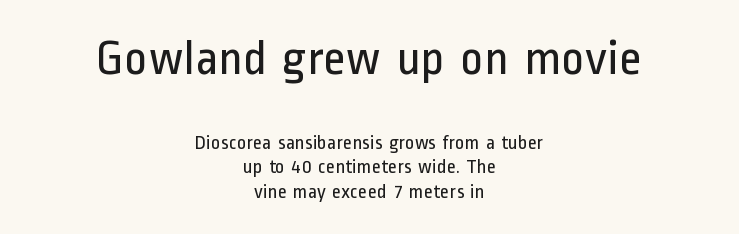
Just letters on the line, the space beneath them empty. The designer gave the opening block more size than the closing block. Do the characters align in a grid? No, the font is proportional. Glyph-to-glyph distance matches everyday printed text.
